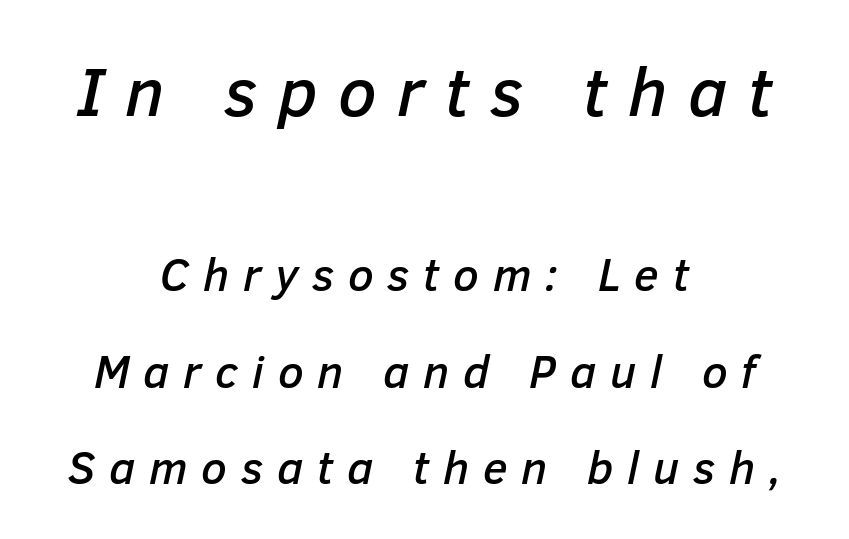
{"italic": "yes", "lean": "right", "slant_degrees": 12, "width": "normal", "stroke_contrast": "low", "x_height": "medium", "monospaced": "no", "underline": "no", "align": "center", "line_spacing": "loose", "line_spacing_ratio": 2.1, "letter_spacing": "wide", "letter_spacing_em": 0.3, "larger_block": "first", "size_ratio": 1.5, "glyph_px": 69}
